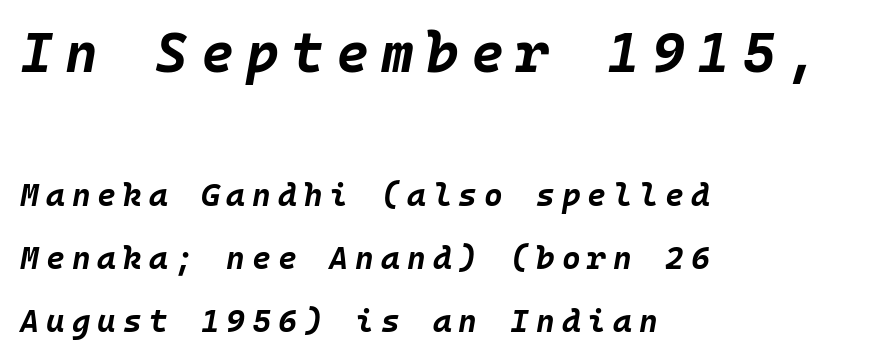
Caption: multi-line text, flush left, ragged right. You could count columns in this text — the font is strictly monospaced. Unmarked baselines from the first word to the last. Regarding leading, the lines here are spaced well apart.
